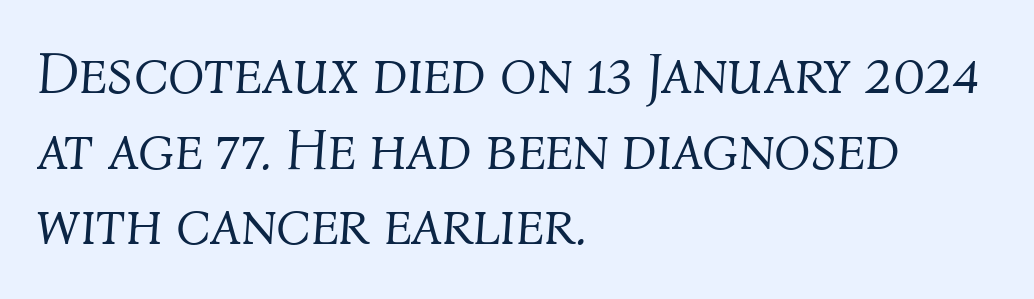
{"italic": "yes", "lean": "right", "slant_degrees": 4, "bold": "no", "weight": "light", "width": "normal", "stroke_contrast": "medium", "x_height": "medium", "monospaced": "no", "underline": "no", "align": "left", "line_spacing": "normal", "line_spacing_ratio": 1.26, "letter_spacing": "normal", "letter_spacing_em": 0.0, "glyph_px": 60}
